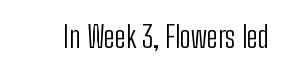
Q: Is the text bold? A: No.
Q: Is the text italic (slanted)? A: No, it is upright.
Q: Is the typeface a serif or a sans-serif typeface? A: Sans-serif.
Q: Is the text underlined? A: No.
Q: Is the spacing between letters normal or unusually wide? A: Normal.
Q: Width (condensed, normal, or wide)? A: Condensed.
Q: Stroke contrast? A: Low.
Q: x-height? A: Medium.
Q: Monospaced? A: No.
